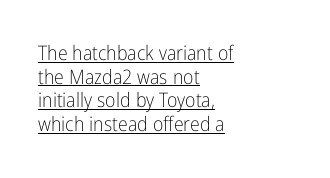
{"italic": "no", "bold": "no", "underline": "yes", "align": "left", "line_spacing_ratio": 1.18, "letter_spacing": "normal", "letter_spacing_em": 0.0, "glyph_px": 20}
